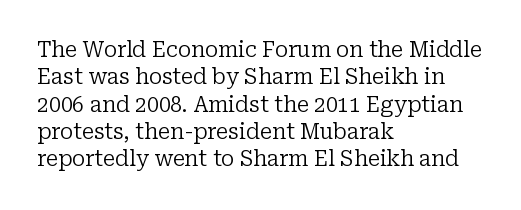
{"italic": "no", "bold": "no", "underline": "no", "align": "left", "line_spacing": "normal", "line_spacing_ratio": 1.3, "letter_spacing": "normal", "letter_spacing_em": 0.0, "glyph_px": 21}
